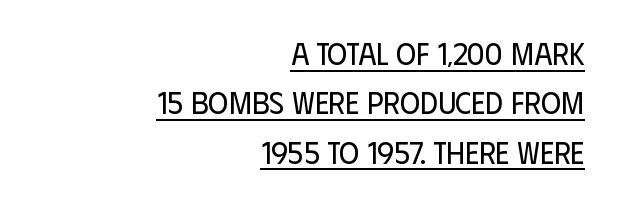
Underlining? Definitely there. Notice how descenders clear the ascenders below comfortably — that's standard leading. The paragraph has a hard right edge and a soft left edge. Typographically, this falls in the sans-serif category.
